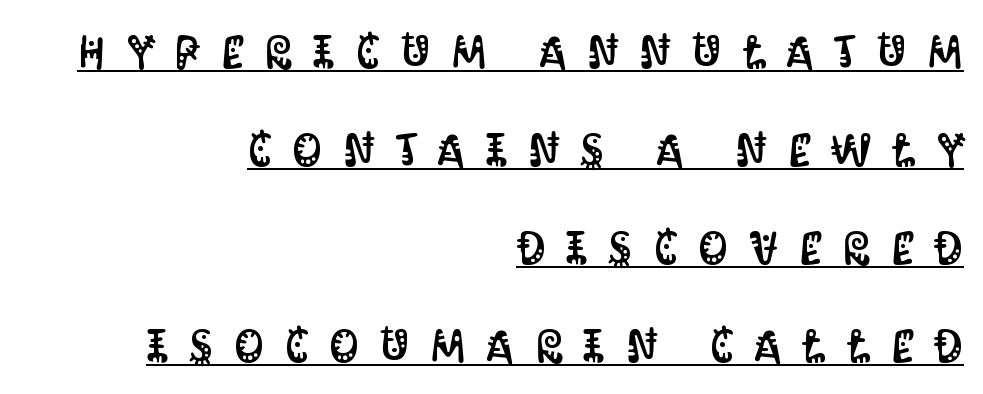
Q: Is the text italic (slanted)? A: No, it is upright.
Q: Is the typeface a serif or a sans-serif typeface? A: Sans-serif.
Q: Is the text underlined? A: Yes.
Q: How is the paragraph aligned? A: Right-aligned.
Q: Is the spacing between letters normal or unusually wide? A: Unusually wide.
Q: Is the spacing between lines tight, normal or loose? A: Loose.
Q: Width (condensed, normal, or wide)? A: Condensed.
Q: Stroke contrast? A: Medium.
Q: x-height? A: Large.
Q: Monospaced? A: No.
